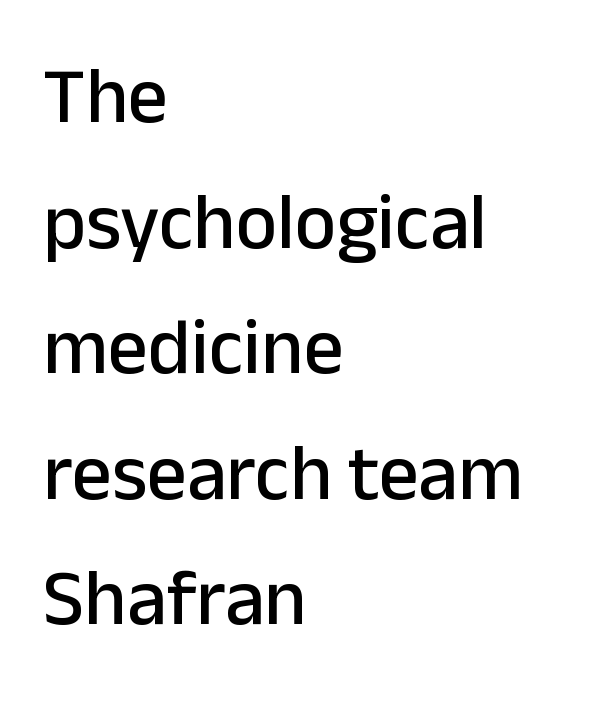
{"serif": "no", "italic": "no", "width": "normal", "stroke_contrast": "low", "x_height": "medium", "monospaced": "no", "underline": "no", "align": "left", "line_spacing": "normal", "line_spacing_ratio": 1.59, "letter_spacing": "normal", "letter_spacing_em": 0.0, "glyph_px": 79}
